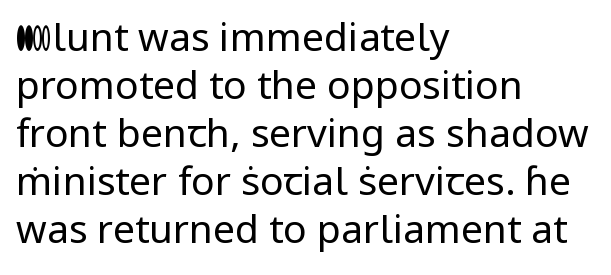
The rendering uses natural spacing where letterforms have individual widths. Compared with a typical body face, this is equally light or lighter still. The gap between lines stays unmarked. Each word holds together tightly as a unit, with standard inter-letter gaps. These lines stack with their left ends in a neat column.
